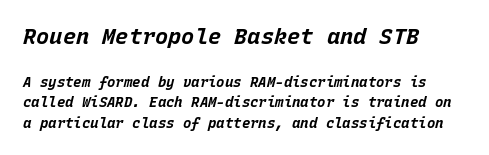
Rendered with sloped, italic letterforms. Type size steps down from the first block to the second. Its strokes are broad and dark, the hallmark of bold type. A normal amount of white space separates one row of letters from the next.
